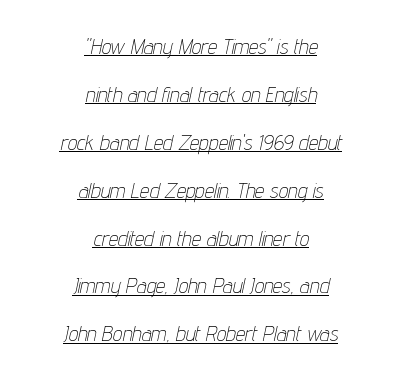
Q: Is the text bold? A: No.
Q: Is the text italic (slanted)? A: Yes, it leans right by about 12 degrees.
Q: Is the text underlined? A: Yes.
Q: How is the paragraph aligned? A: Centered.
Q: Is the spacing between letters normal or unusually wide? A: Normal.
Q: Is the spacing between lines tight, normal or loose? A: Loose.
